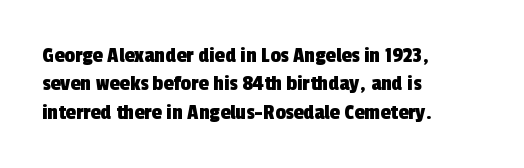
{"underline": "no", "align": "left", "line_spacing_ratio": 1.23, "letter_spacing": "normal", "letter_spacing_em": 0.0, "glyph_px": 23}
